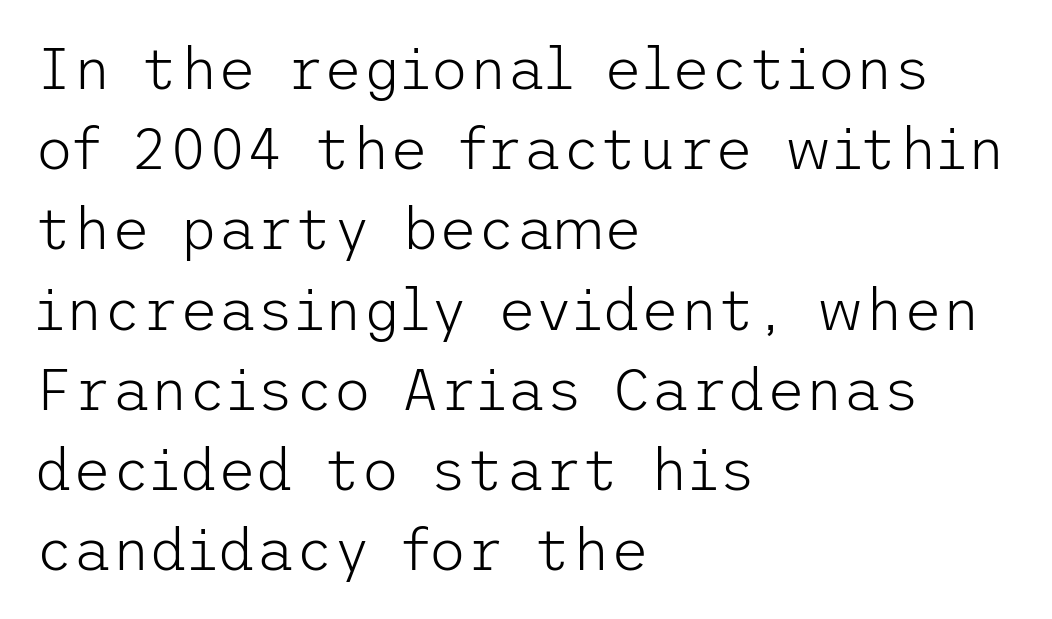
The image shows 59 px light sans-serif type, upright; set left-aligned, normal line spacing (1.36x), normal letter spacing, not underlined; low stroke contrast and a medium x-height.
